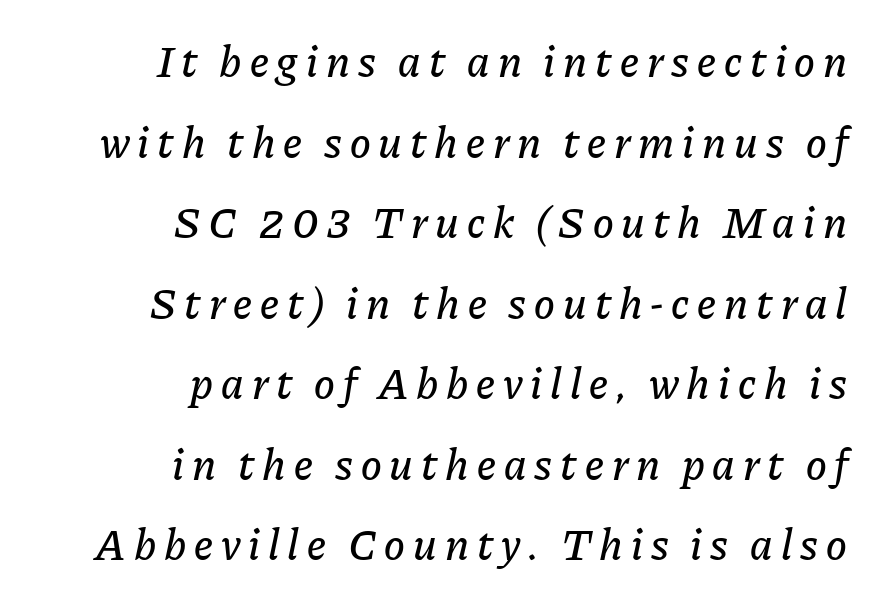
{"italic": "yes", "lean": "right", "slant_degrees": 11, "width": "normal", "stroke_contrast": "low", "x_height": "medium", "monospaced": "no", "underline": "no", "align": "right", "line_spacing_ratio": 1.83, "glyph_px": 44}
